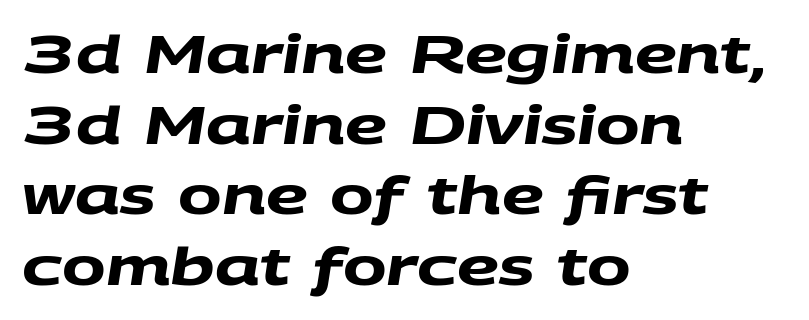
{"serif": "no", "bold": "yes", "weight": "heavy", "width": "wide", "stroke_contrast": "medium", "x_height": "large", "monospaced": "no", "underline": "no", "align": "left", "line_spacing": "normal", "line_spacing_ratio": 1.36, "letter_spacing": "normal", "letter_spacing_em": 0.0, "glyph_px": 52}
